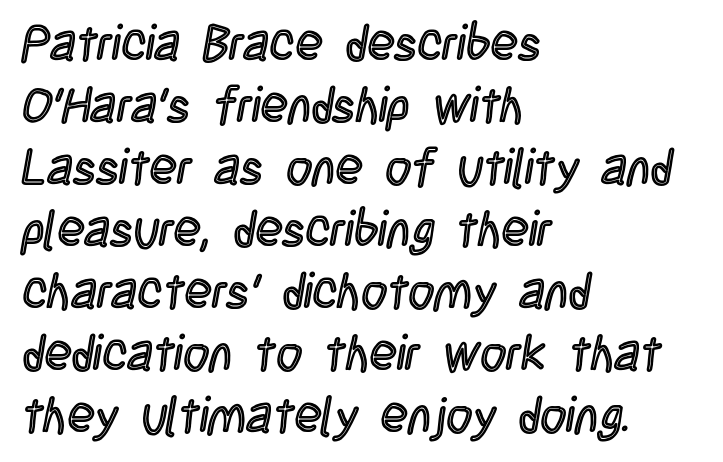
Compared with typical body copy, the letter spacing here is the same. The passage is arranged the way most books set body copy — flush left. A typesetter would call this proportional, since set widths differ per character. Rule under the text: the space is simply empty.
